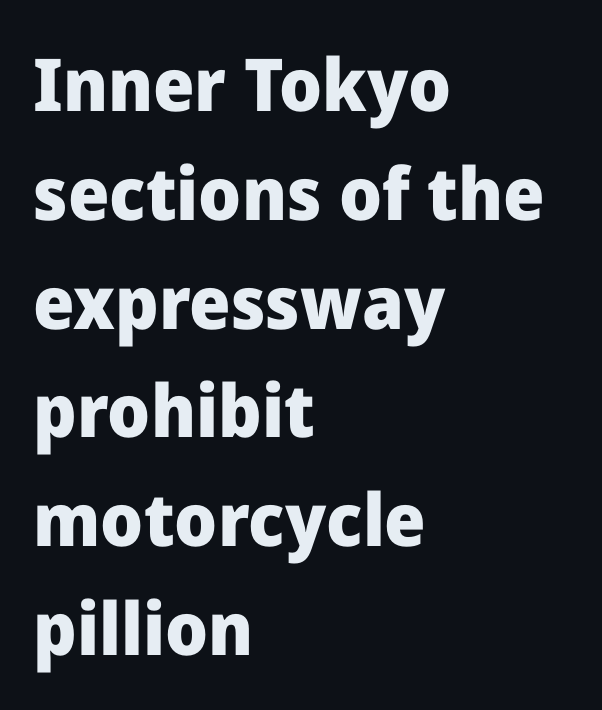
{"serif": "no", "italic": "no", "bold": "yes", "weight": "heavy", "width": "normal", "stroke_contrast": "low", "x_height": "medium", "monospaced": "no", "underline": "no", "align": "left", "line_spacing": "normal", "line_spacing_ratio": 1.49, "letter_spacing": "normal", "letter_spacing_em": 0.0, "glyph_px": 73}
